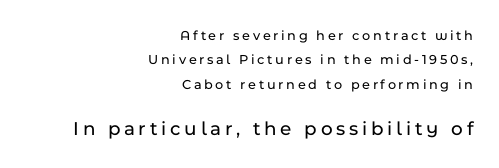
Q: Is the text italic (slanted)? A: No, it is upright.
Q: Is the text underlined? A: No.
Q: How is the paragraph aligned? A: Right-aligned.
Q: Which block of text is set in a larger size, the first (top) or the second (bottom)? A: The second (bottom) one.
